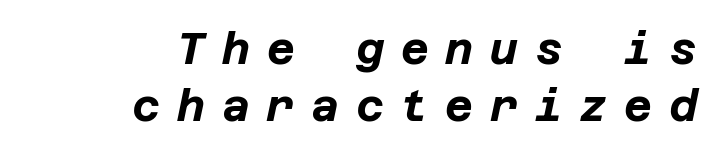
{"italic": "yes", "lean": "right", "slant_degrees": 12, "bold": "yes", "weight": "bold", "width": "normal", "stroke_contrast": "low", "x_height": "large", "underline": "no", "align": "right", "line_spacing": "normal", "line_spacing_ratio": 1.32, "letter_spacing": "wide", "letter_spacing_em": 0.39, "glyph_px": 43}
